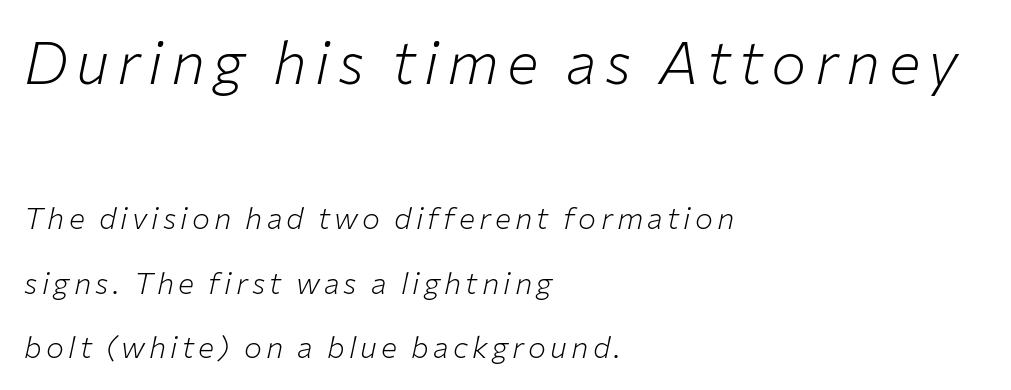
Compared with a typical body face, this is equally light or lighter still. Summary of vertical rhythm: relaxed, with wide interline spacing. Yep, that's italic — everything's leaning. Decoration check: the copy has no underline. Is this a fixed-width face? No — the glyphs have proportional, varying widths. Size contrast runs from large at the top to small at the bottom.
